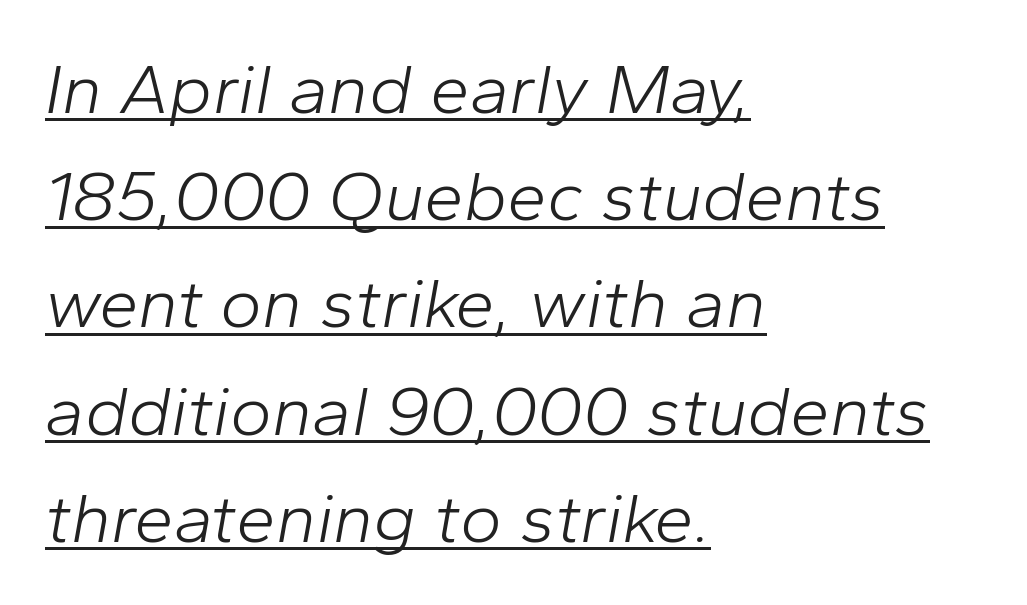
The image shows 71 px light type, italic (leaning right); set left-aligned, normal line spacing (1.51x), normal letter spacing, underlined; low stroke contrast and a medium x-height.
